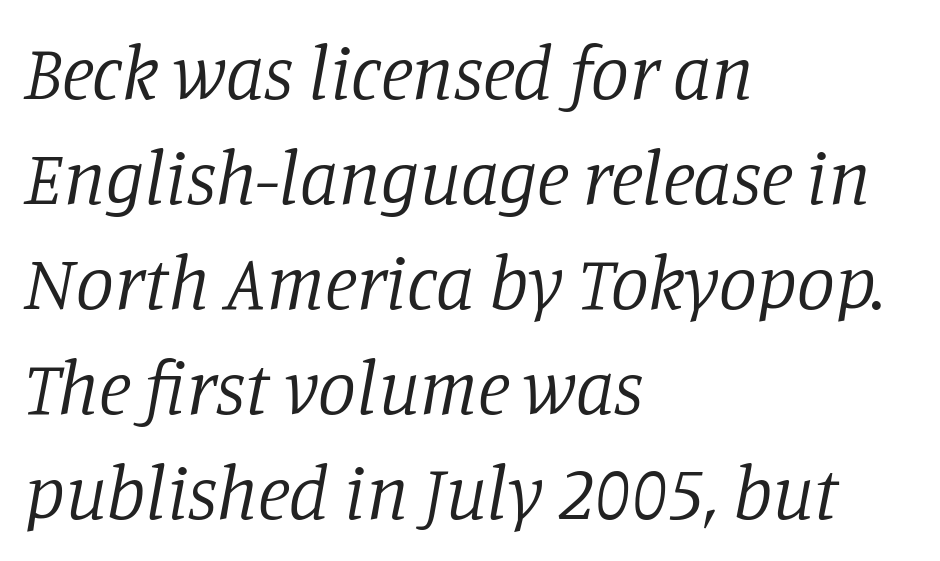
{"serif": "yes", "italic": "yes", "lean": "right", "slant_degrees": 11, "bold": "no", "weight": "regular", "width": "normal", "stroke_contrast": "low", "x_height": "large", "monospaced": "no", "underline": "no", "align": "left", "line_spacing": "normal", "line_spacing_ratio": 1.38, "letter_spacing": "normal", "letter_spacing_em": 0.0, "glyph_px": 76}
